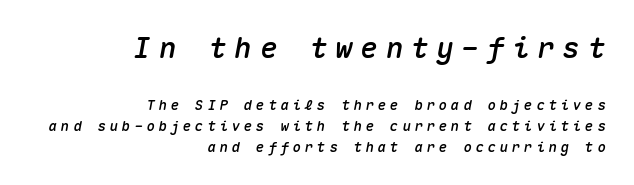
{"italic": "yes", "lean": "right", "slant_degrees": 10, "width": "normal", "stroke_contrast": "medium", "x_height": "medium", "monospaced": "yes", "underline": "no", "align": "right", "line_spacing": "normal", "line_spacing_ratio": 1.5, "letter_spacing": "wide", "letter_spacing_em": 0.27, "larger_block": "first", "size_ratio": 2.07, "glyph_px": 29}
